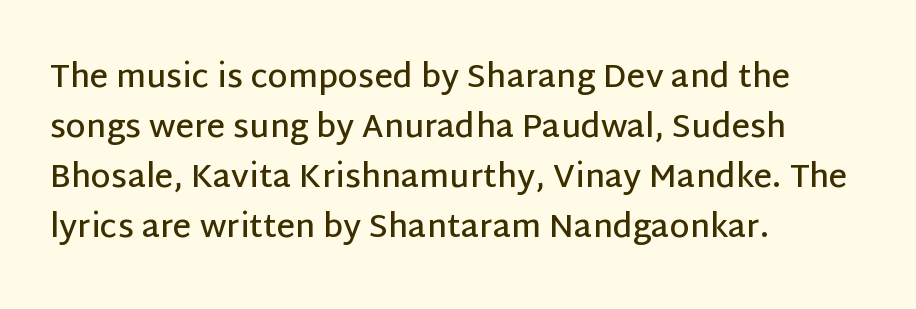
The image shows 32 px semibold sans-serif type, upright; set left-aligned, normal line spacing (1.56x), normal letter spacing, not underlined; low stroke contrast and a large x-height.
